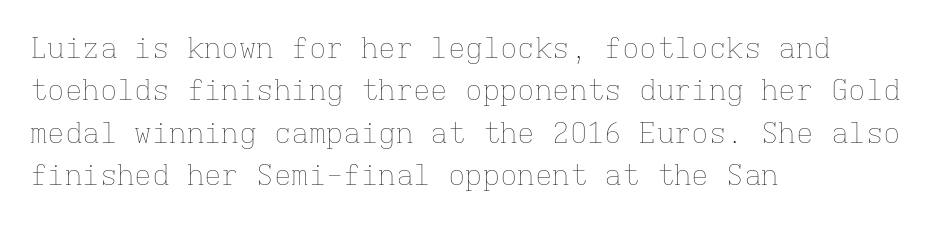
{"italic": "no", "bold": "no", "weight": "thin", "width": "normal", "stroke_contrast": "low", "x_height": "medium", "monospaced": "yes", "underline": "no", "align": "left", "line_spacing": "normal", "line_spacing_ratio": 1.46, "letter_spacing": "normal", "letter_spacing_em": 0.0, "glyph_px": 29}
